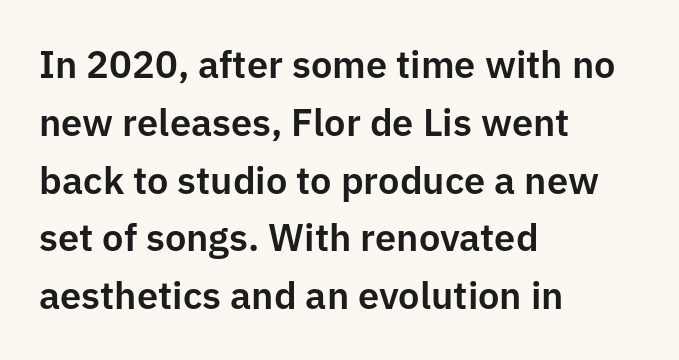
The image shows 38 px sans-serif type, upright; set left-aligned, normal line spacing (1.52x), normal letter spacing, not underlined; low stroke contrast and a medium x-height.
